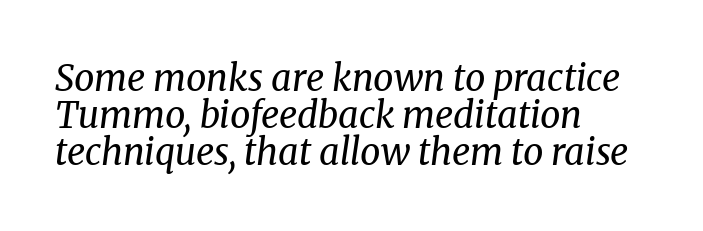
{"serif": "yes", "italic": "yes", "lean": "right", "slant_degrees": 8, "bold": "no", "weight": "regular", "width": "normal", "stroke_contrast": "medium", "x_height": "medium", "monospaced": "no", "underline": "no", "align": "left", "line_spacing": "tight", "line_spacing_ratio": 1.03, "letter_spacing": "normal", "letter_spacing_em": 0.0, "glyph_px": 36}
